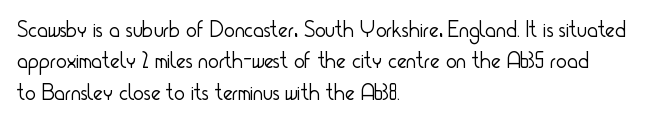
{"italic": "no", "bold": "no", "underline": "no", "align": "left", "line_spacing": "normal", "line_spacing_ratio": 1.36, "letter_spacing": "normal", "letter_spacing_em": 0.0, "glyph_px": 23}
